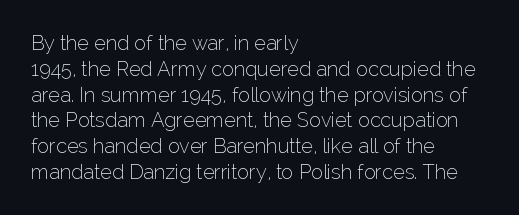
The image shows 20 px text type, upright; set left-aligned, normal line spacing (1.29x), normal letter spacing, not underlined.
